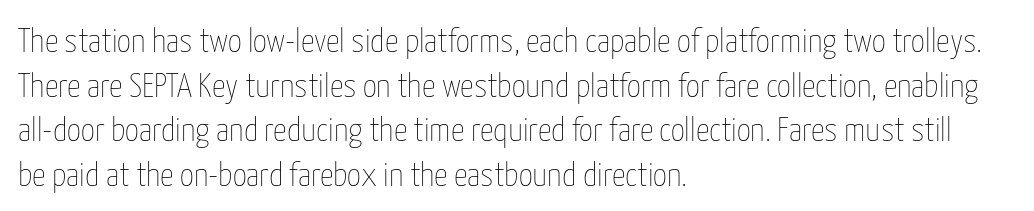
{"italic": "no", "bold": "no", "weight": "thin", "width": "condensed", "stroke_contrast": "low", "x_height": "medium", "monospaced": "no", "underline": "no", "align": "left", "line_spacing": "normal", "line_spacing_ratio": 1.31, "letter_spacing": "normal", "letter_spacing_em": 0.0, "glyph_px": 34}
